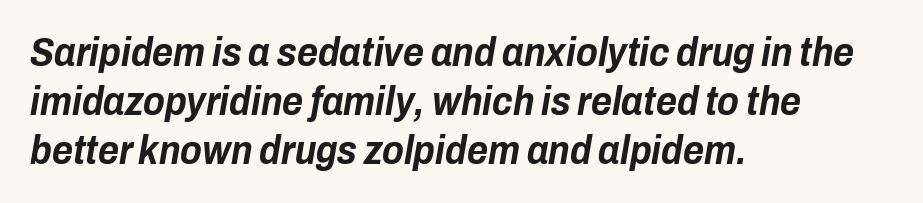
The image shows 40 px bold, condensed type, italic (leaning right); set left-aligned, line spacing 1.22x, normal letter spacing, not underlined; low stroke contrast and a medium x-height.
